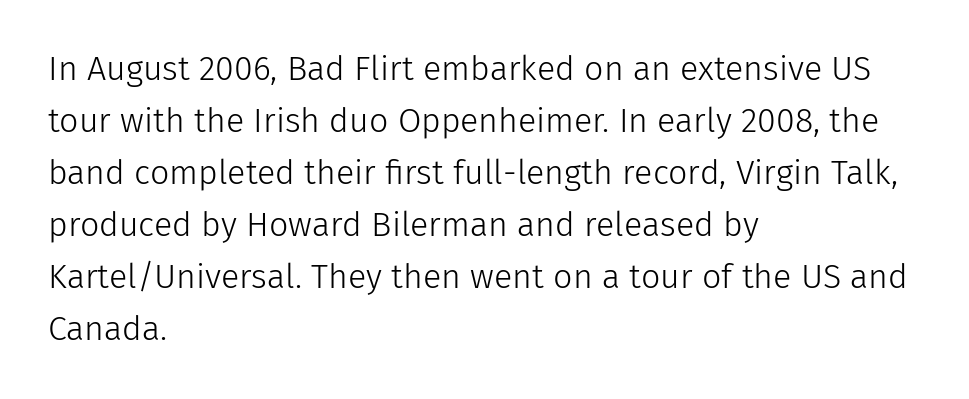
{"serif": "no", "italic": "no", "bold": "no", "weight": "light", "width": "normal", "stroke_contrast": "low", "x_height": "medium", "monospaced": "no", "underline": "no", "align": "left", "line_spacing": "normal", "line_spacing_ratio": 1.53, "letter_spacing": "normal", "letter_spacing_em": 0.0, "glyph_px": 34}
